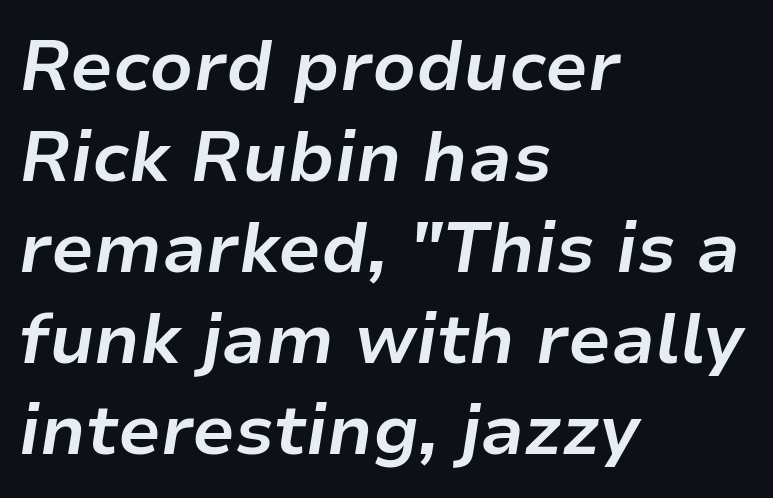
{"italic": "yes", "lean": "right", "slant_degrees": 9, "bold": "yes", "weight": "bold", "width": "normal", "stroke_contrast": "low", "x_height": "medium", "monospaced": "no", "underline": "no", "align": "left", "line_spacing": "normal", "line_spacing_ratio": 1.3, "letter_spacing": "normal", "letter_spacing_em": 0.0, "glyph_px": 70}
